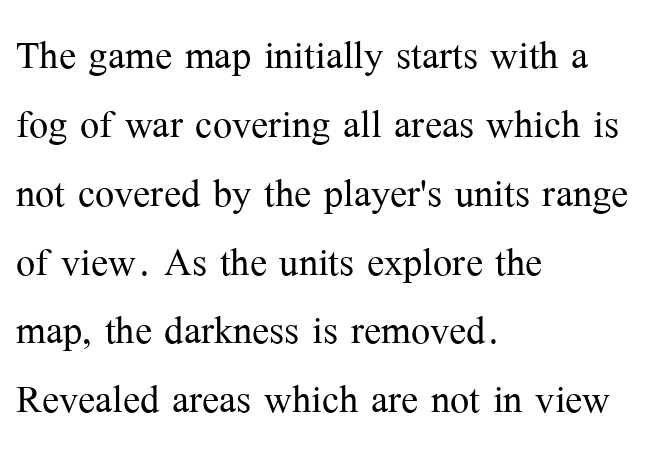
The image shows 51 px light serif type, upright; set left-aligned, normal line spacing (1.35x), normal letter spacing, not underlined; medium stroke contrast and a medium x-height.
